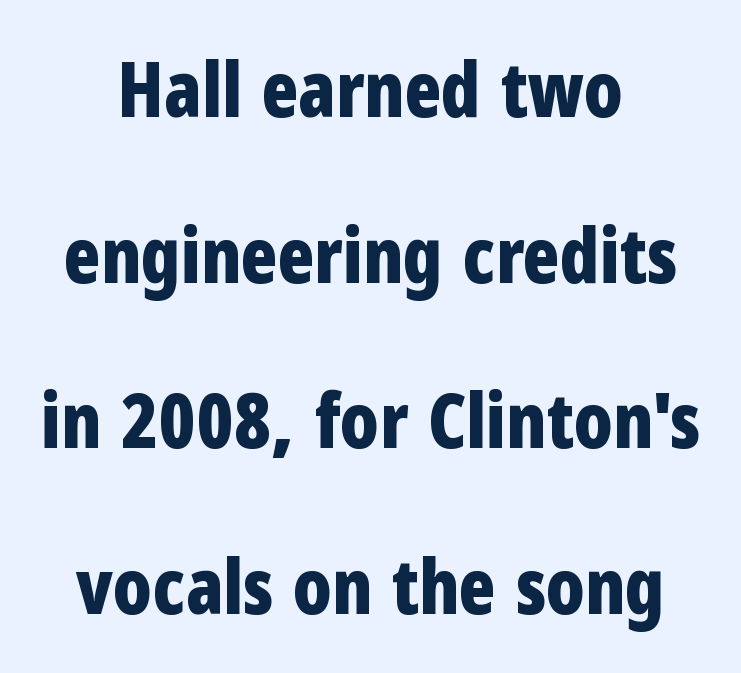
Does extra space separate the letters? No, they use regular spacing. You can tell it's not italic because the verticals are truly vertical. The lines in this sample share a center point and differ in where they start and stop. A dark, heavy texture on the line: the type is bold.
